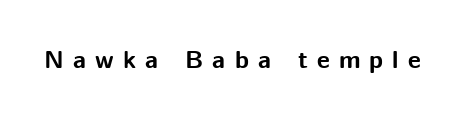
Unmarked baselines from the first word to the last. Posture: straight, roman, zero tilt. The tracking reads as deliberately expanded to a designer's eye. The letters are bold, with thick, heavy strokes.
